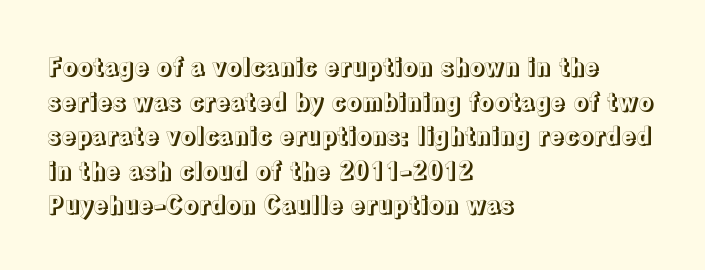
The compositor pushed each line to the left boundary. Compared with typical paragraphs, the rows here are spaced about the same. Here the glyphs are tracked normally, forming tight word shapes. Check the space under the baseline: it is left empty. You can tell it's not italic because the verticals are truly vertical.
